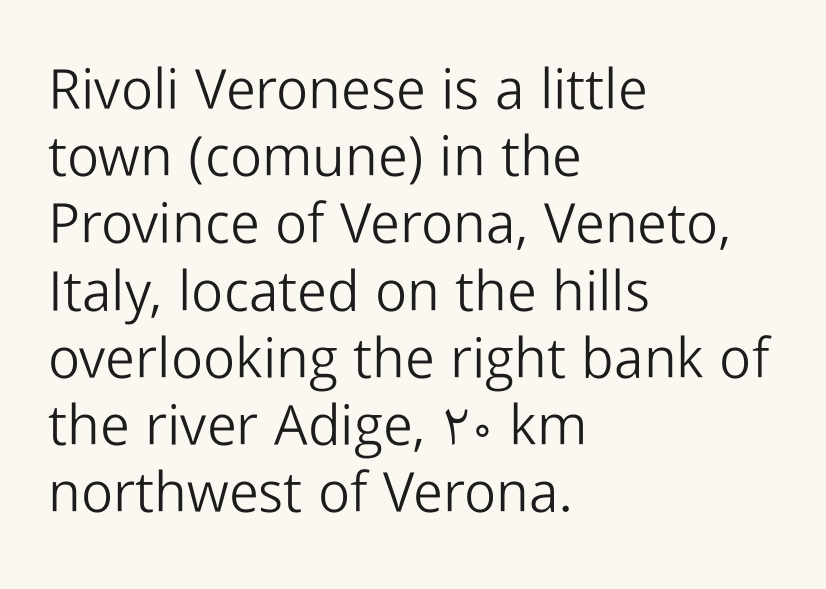
The image shows 56 px light sans-serif type, upright; set left-aligned, line spacing 1.2x, normal letter spacing, not underlined; low stroke contrast and a medium x-height.
